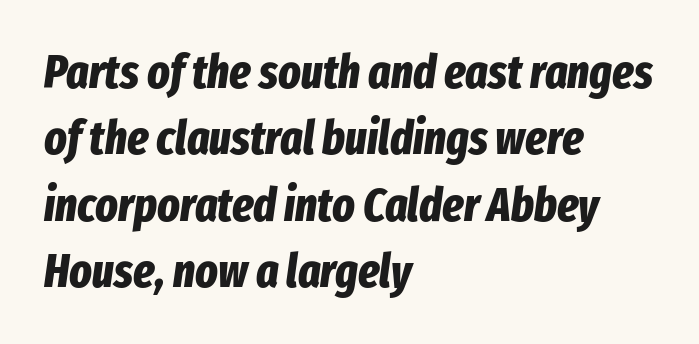
The horizontal fit of the characters is conventional and even. Here the designer chose a conventional face with non-uniform glyph widths. The passage shown is emphatically bold. These lines are set flush left with a ragged right edge.
